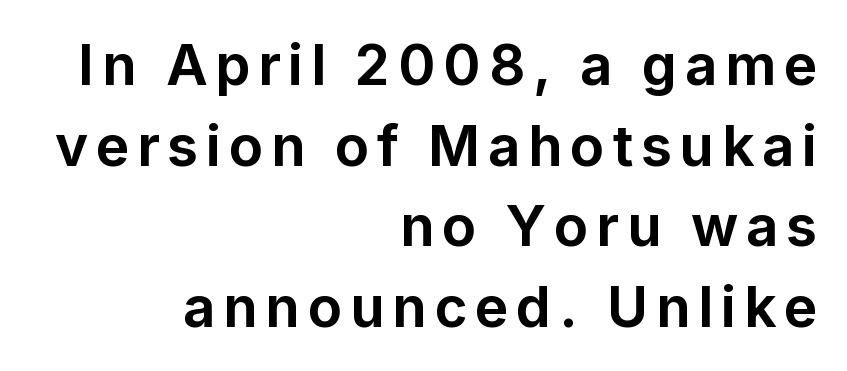
{"serif": "no", "italic": "no", "bold": "yes", "weight": "bold", "width": "normal", "stroke_contrast": "low", "x_height": "medium", "monospaced": "no", "underline": "no", "align": "right", "line_spacing": "normal", "line_spacing_ratio": 1.44, "glyph_px": 56}
